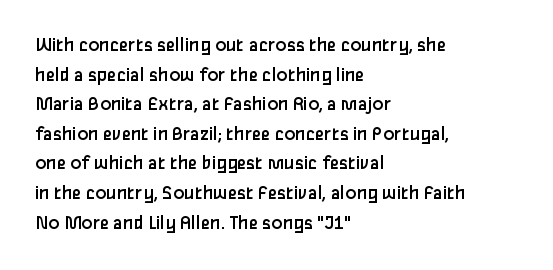
{"italic": "no", "bold": "no", "underline": "no", "align": "left", "line_spacing": "normal", "line_spacing_ratio": 1.41, "letter_spacing": "normal", "letter_spacing_em": 0.0, "glyph_px": 21}
